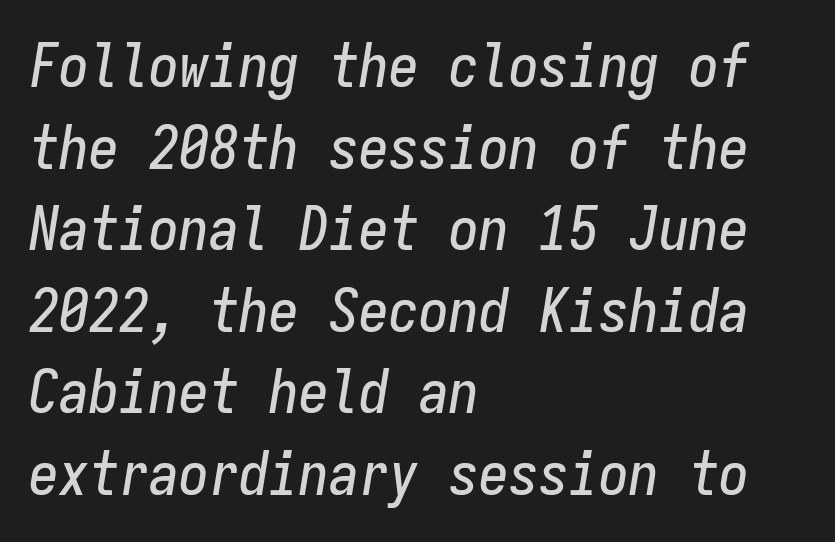
{"italic": "yes", "lean": "right", "slant_degrees": 9, "width": "condensed", "stroke_contrast": "low", "x_height": "medium", "monospaced": "yes", "underline": "no", "align": "left", "line_spacing": "normal", "line_spacing_ratio": 1.36, "letter_spacing": "normal", "letter_spacing_em": 0.0, "glyph_px": 60}
